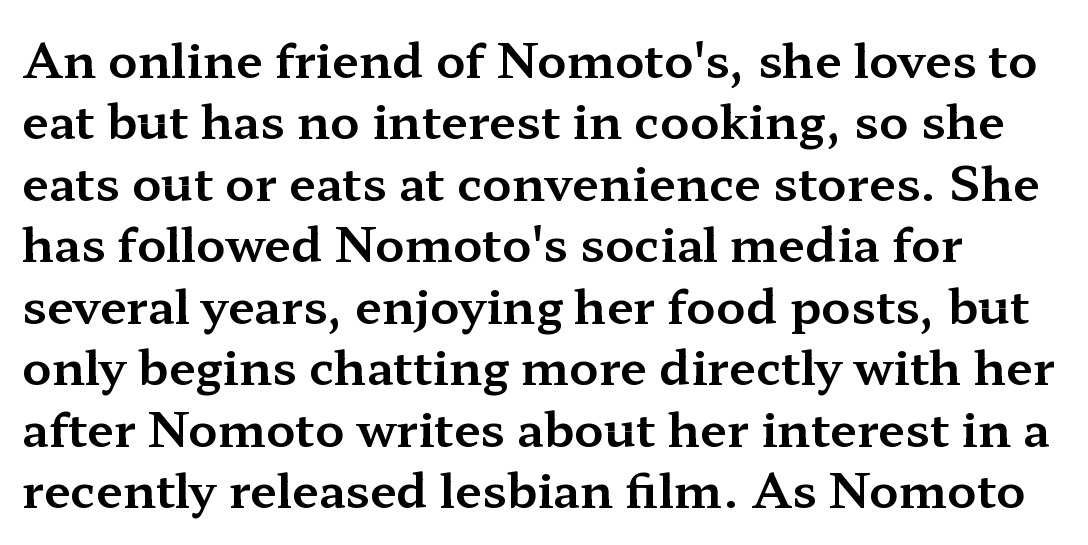
The image shows 48 px wide serif type, upright; set normal line spacing (1.28x), normal letter spacing, not underlined; medium stroke contrast and a medium x-height.
